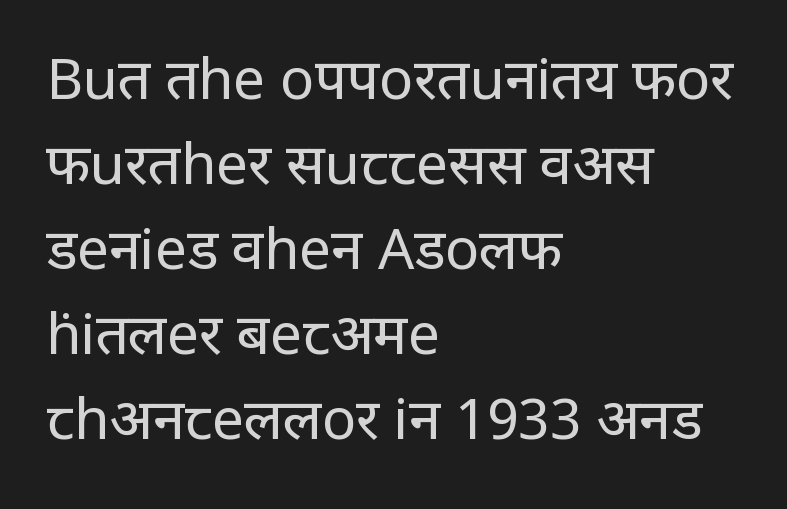
Q: Is the text bold? A: No.
Q: Is the text italic (slanted)? A: No, it is upright.
Q: Is the typeface a serif or a sans-serif typeface? A: Sans-serif.
Q: Is the text underlined? A: No.
Q: How is the paragraph aligned? A: Left-aligned.
Q: Is the spacing between letters normal or unusually wide? A: Normal.
Q: Is the spacing between lines tight, normal or loose? A: Normal.
Q: Width (condensed, normal, or wide)? A: Condensed.
Q: Stroke contrast? A: Low.
Q: x-height? A: Large.
Q: Monospaced? A: No.
